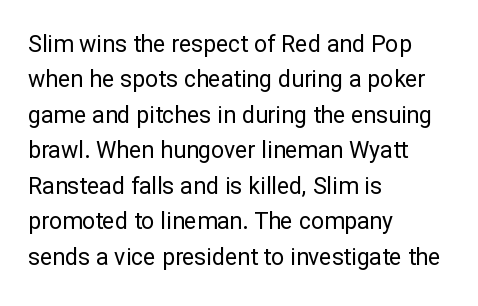
{"italic": "no", "bold": "no", "underline": "no", "align": "left", "line_spacing": "normal", "line_spacing_ratio": 1.54, "letter_spacing": "normal", "letter_spacing_em": 0.0, "glyph_px": 23}
